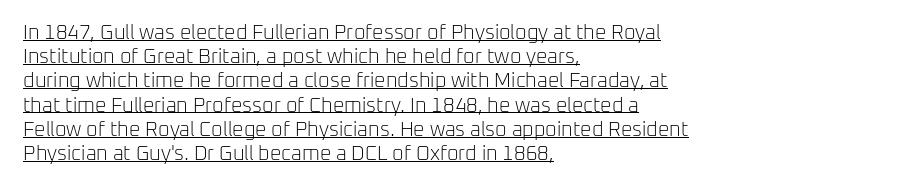
Q: Is the text bold? A: No.
Q: Is the text italic (slanted)? A: No, it is upright.
Q: Is the text underlined? A: Yes.
Q: How is the paragraph aligned? A: Left-aligned.
Q: Is the spacing between letters normal or unusually wide? A: Normal.
